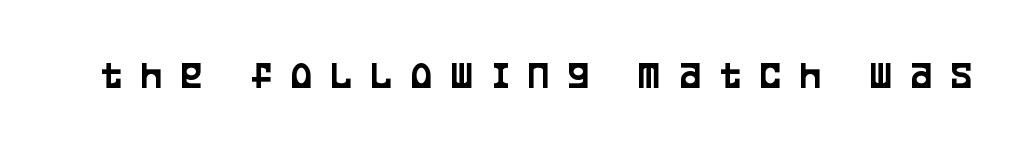
The image shows 39 px condensed sans-serif type, upright; set unusually wide letter spacing (+0.5 em), not underlined; low stroke contrast and a large x-height.
